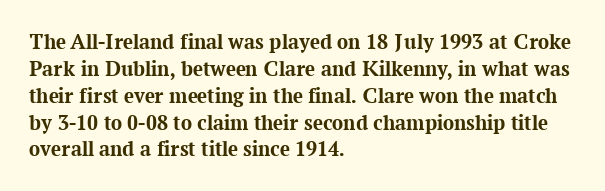
A typesetter would mark this as roman, not italic. What stands out about the letter spacing? Nothing — it is the standard amount. The baseline area is clear. Caption: bold face, heavy strokes.
